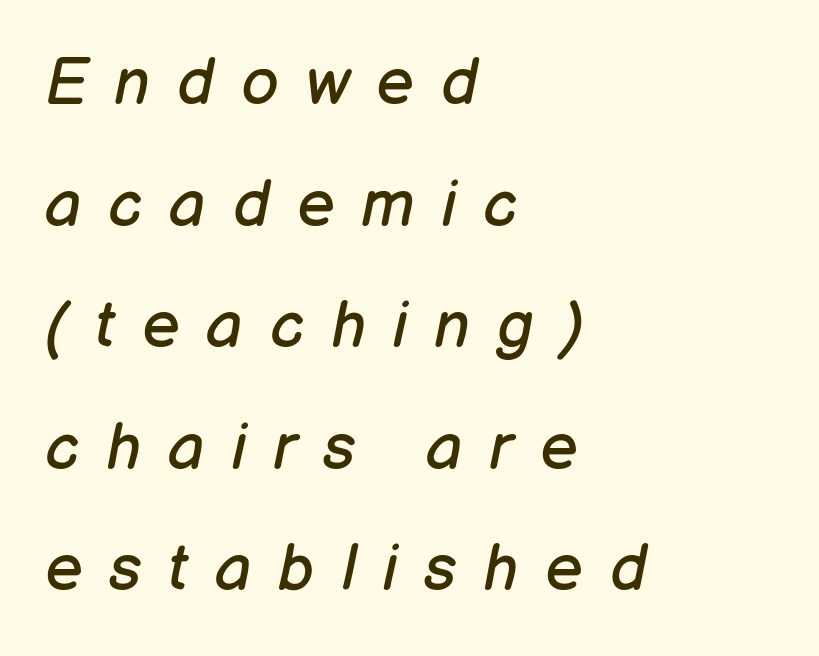
The image shows 65 px regular-weight type, italic (leaning right); set left-aligned, line spacing 1.87x, unusually wide letter spacing (+0.41 em), not underlined; low stroke contrast and a medium x-height.
